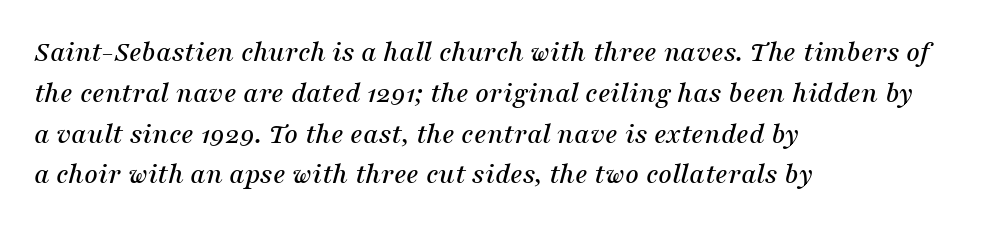
Q: Is the text italic (slanted)? A: Yes, it leans right by about 16 degrees.
Q: Is the typeface a serif or a sans-serif typeface? A: Serif.
Q: Is the text underlined? A: No.
Q: How is the paragraph aligned? A: Left-aligned.
Q: Is the spacing between letters normal or unusually wide? A: Normal.
Q: Is the spacing between lines tight, normal or loose? A: Normal.
Q: Width (condensed, normal, or wide)? A: Normal.
Q: Stroke contrast? A: Medium.
Q: x-height? A: Medium.
Q: Monospaced? A: No.
